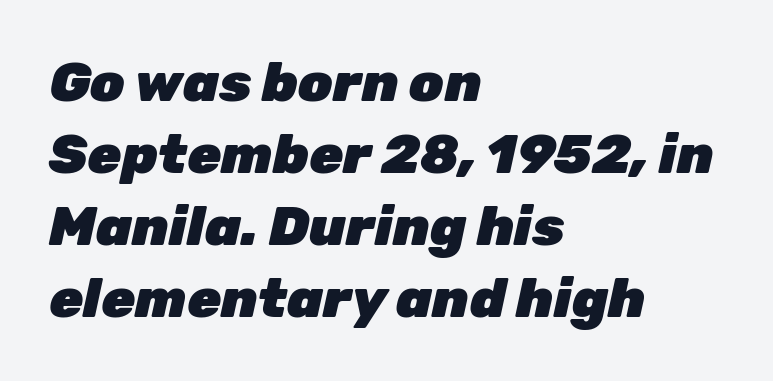
The image shows 55 px heavy type, italic (leaning right); set left-aligned, normal line spacing (1.31x), normal letter spacing, not underlined; low stroke contrast and a medium x-height.
